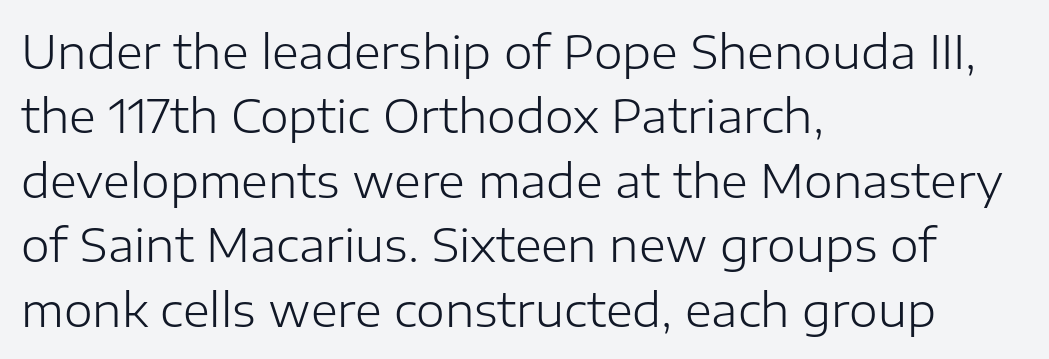
Stroke mass is kept to a normal reading level or below. Is the letter spacing exaggerated? No — it looks like the ordinary default. If you measured baseline to baseline, you'd find a middling distance. You could not count columns in this text — the font is proportionally spaced.
